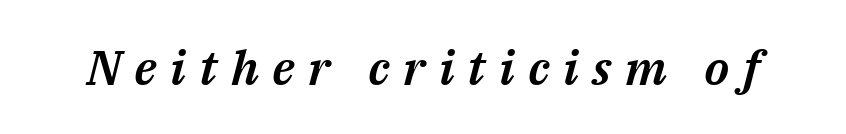
{"italic": "yes", "lean": "right", "slant_degrees": 14, "width": "normal", "stroke_contrast": "medium", "x_height": "medium", "monospaced": "no", "underline": "no", "letter_spacing": "wide", "letter_spacing_em": 0.28, "glyph_px": 48}
